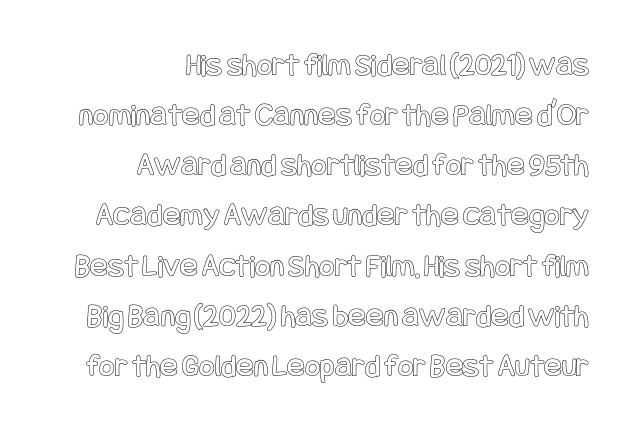
The image shows 33 px condensed type, upright; set right-aligned, normal line spacing (1.52x), normal letter spacing, not underlined; a large x-height.
